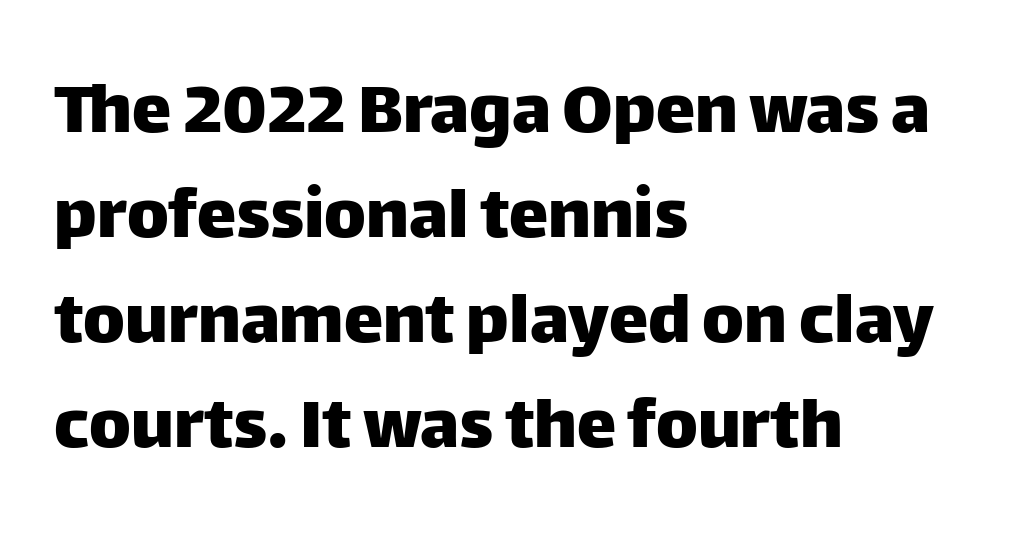
Q: Is the text italic (slanted)? A: No, it is upright.
Q: Is the typeface a serif or a sans-serif typeface? A: Sans-serif.
Q: Is the text underlined? A: No.
Q: How is the paragraph aligned? A: Left-aligned.
Q: Is the spacing between letters normal or unusually wide? A: Normal.
Q: Is the spacing between lines tight, normal or loose? A: Normal.
Q: Width (condensed, normal, or wide)? A: Normal.
Q: Stroke contrast? A: Low.
Q: x-height? A: Large.
Q: Monospaced? A: No.
